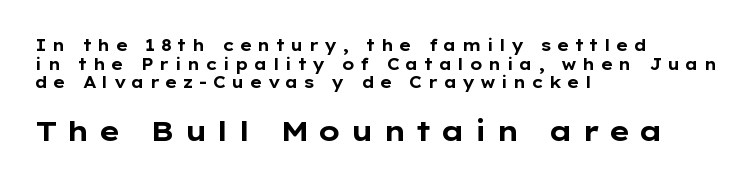
The image shows 28 px bold, wide sans-serif type, upright; set left-aligned, line spacing 1.16x, unusually wide letter spacing (+0.31 em), not underlined; the second (bottom) block is 1.75x larger; low stroke contrast and a medium x-height.
